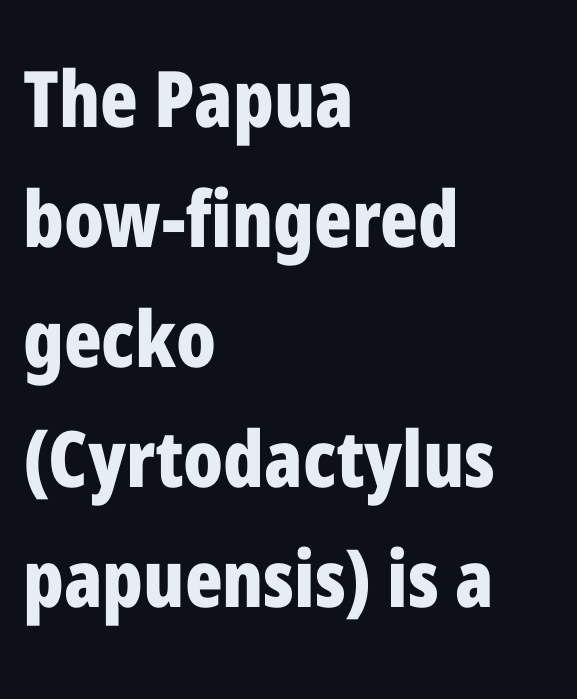
The image shows 78 px bold, condensed sans-serif type, upright; set left-aligned, normal line spacing (1.54x), normal letter spacing, not underlined; low stroke contrast and a medium x-height.
